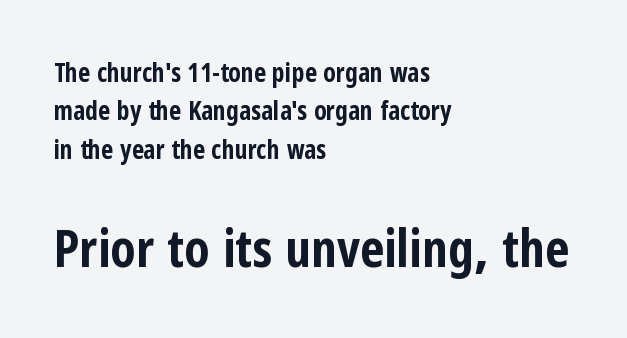
Q: Is the text bold? A: Yes.
Q: Is the text italic (slanted)? A: No, it is upright.
Q: Is the typeface a serif or a sans-serif typeface? A: Sans-serif.
Q: Is the text underlined? A: No.
Q: How is the paragraph aligned? A: Left-aligned.
Q: Is the spacing between letters normal or unusually wide? A: Normal.
Q: Is the spacing between lines tight, normal or loose? A: Normal.
Q: Which block of text is set in a larger size, the first (top) or the second (bottom)? A: The second (bottom) one.
Q: Width (condensed, normal, or wide)? A: Condensed.
Q: Stroke contrast? A: Low.
Q: x-height? A: Medium.
Q: Monospaced? A: No.
